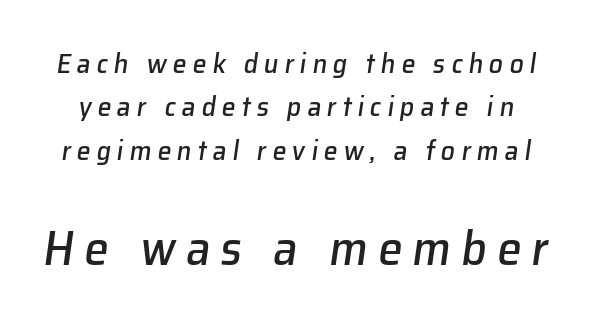
The image shows 49 px text type, italic (leaning right); set normal line spacing (1.55x), unusually wide letter spacing (+0.21 em), not underlined; the second (bottom) block is 1.75x larger; low stroke contrast and a medium x-height.
